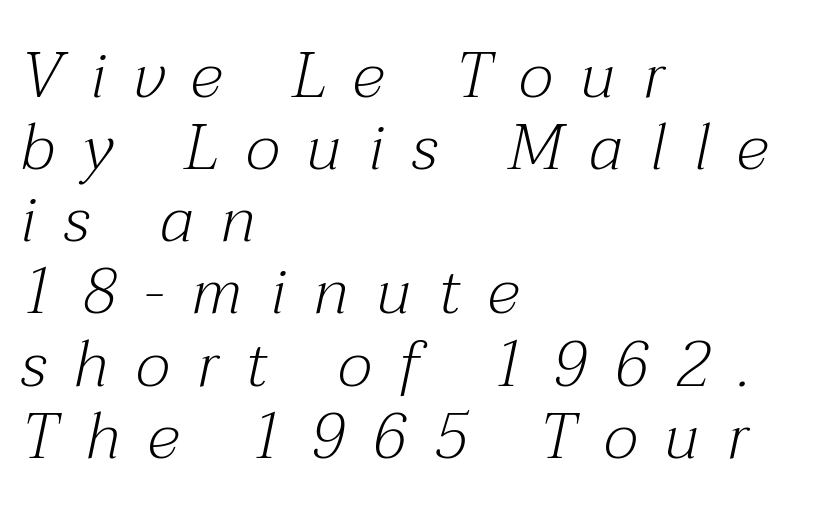
Q: Is the text bold? A: No.
Q: Is the text italic (slanted)? A: Yes, it leans right by about 12 degrees.
Q: Is the typeface a serif or a sans-serif typeface? A: Serif.
Q: Is the text underlined? A: No.
Q: How is the paragraph aligned? A: Left-aligned.
Q: Is the spacing between letters normal or unusually wide? A: Unusually wide.
Q: Is the spacing between lines tight, normal or loose? A: Tight.
Q: Width (condensed, normal, or wide)? A: Normal.
Q: Stroke contrast? A: Medium.
Q: x-height? A: Medium.
Q: Monospaced? A: No.
